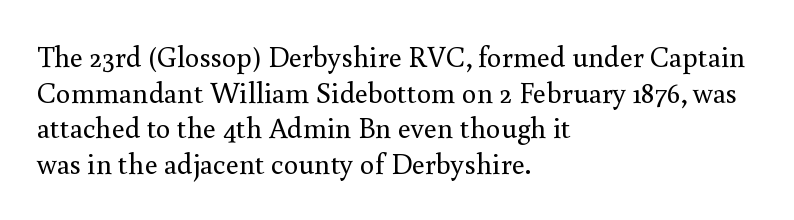
{"serif": "yes", "italic": "no", "bold": "no", "weight": "regular", "width": "normal", "x_height": "small", "monospaced": "no", "underline": "no", "align": "left", "line_spacing_ratio": 1.23, "letter_spacing": "normal", "letter_spacing_em": 0.0, "glyph_px": 29}
